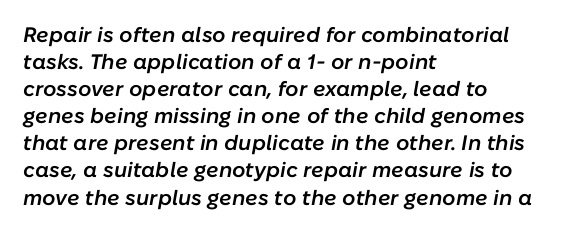
The image shows 21 px text type, italic (leaning right); set left-aligned, normal line spacing (1.29x), normal letter spacing, not underlined.
